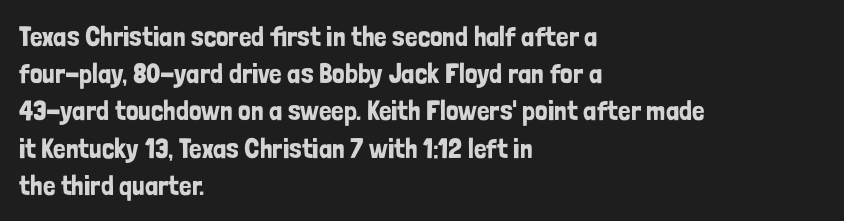
The image shows 28 px condensed sans-serif type, upright; set left-aligned, normal line spacing (1.33x), normal letter spacing, not underlined; low stroke contrast and a medium x-height.
